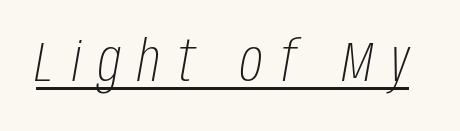
Q: Is the text bold? A: No.
Q: Is the text italic (slanted)? A: Yes, it leans right by about 10 degrees.
Q: Is the text underlined? A: Yes.
Q: Is the spacing between letters normal or unusually wide? A: Unusually wide.
Q: Width (condensed, normal, or wide)? A: Condensed.
Q: Stroke contrast? A: Low.
Q: x-height? A: Large.
Q: Monospaced? A: No.
